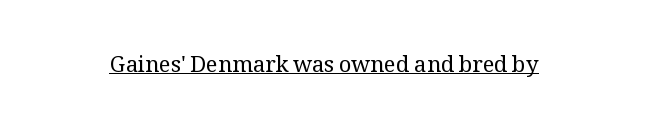
{"italic": "no", "bold": "no", "underline": "yes", "letter_spacing": "normal", "letter_spacing_em": 0.0, "glyph_px": 22}
